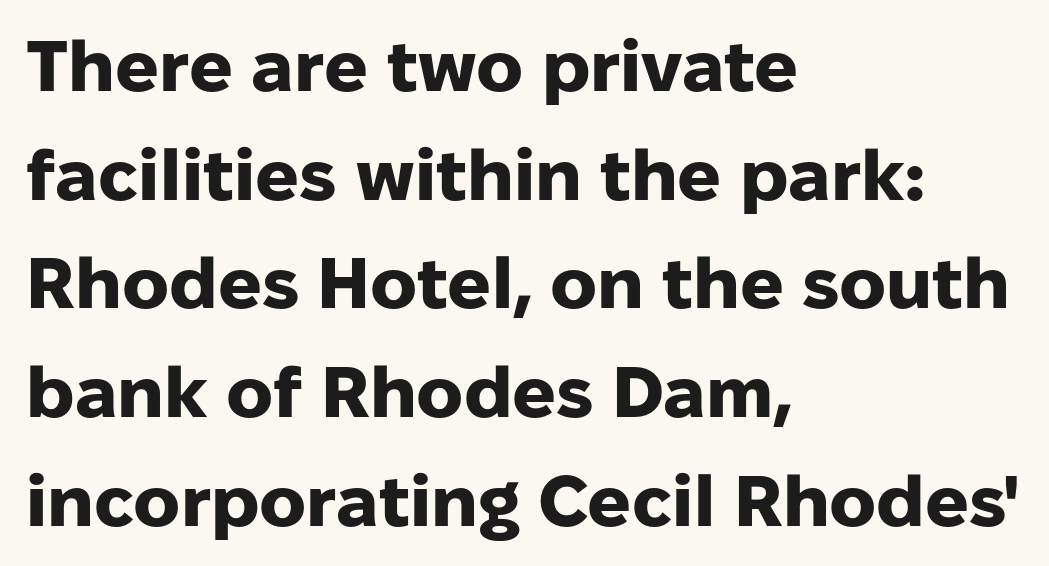
Q: Is the text bold? A: Yes.
Q: Is the text italic (slanted)? A: No, it is upright.
Q: Is the typeface a serif or a sans-serif typeface? A: Sans-serif.
Q: Is the text underlined? A: No.
Q: How is the paragraph aligned? A: Left-aligned.
Q: Is the spacing between letters normal or unusually wide? A: Normal.
Q: Is the spacing between lines tight, normal or loose? A: Normal.
Q: Width (condensed, normal, or wide)? A: Normal.
Q: Stroke contrast? A: Low.
Q: x-height? A: Medium.
Q: Monospaced? A: No.
